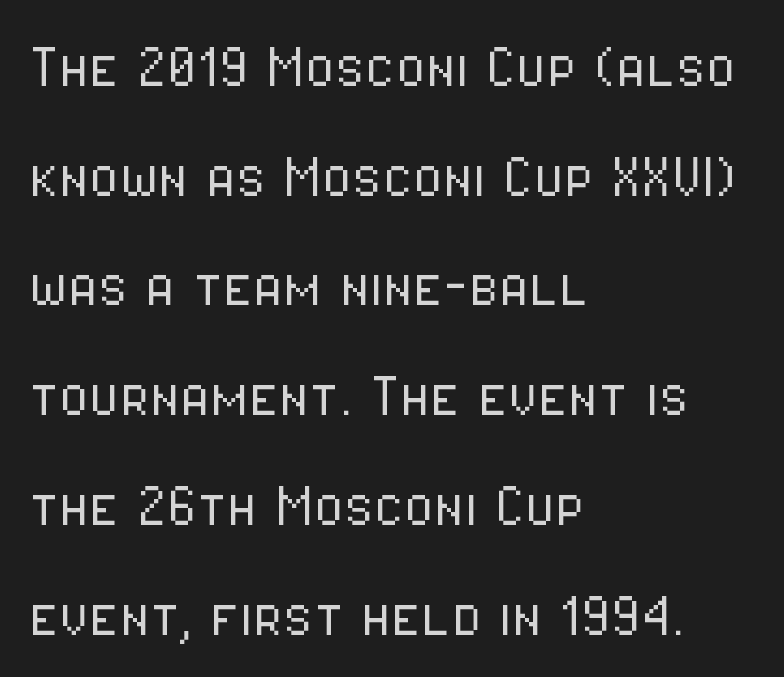
{"serif": "no", "italic": "no", "bold": "no", "weight": "light", "width": "condensed", "stroke_contrast": "low", "x_height": "medium", "monospaced": "no", "underline": "no", "align": "left", "line_spacing": "normal", "line_spacing_ratio": 1.59, "letter_spacing": "normal", "letter_spacing_em": 0.0, "glyph_px": 69}
